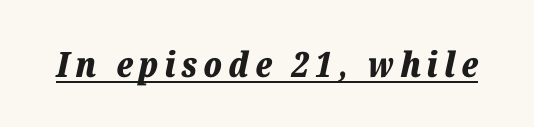
The face used here is proportionally spaced, like ordinary book or web type. Is the type slanted? Yes — the strokes lean at a clear angle. The specimen includes a rule beneath the text block's lines. What weight is shown? A full bold with thick strokes.
